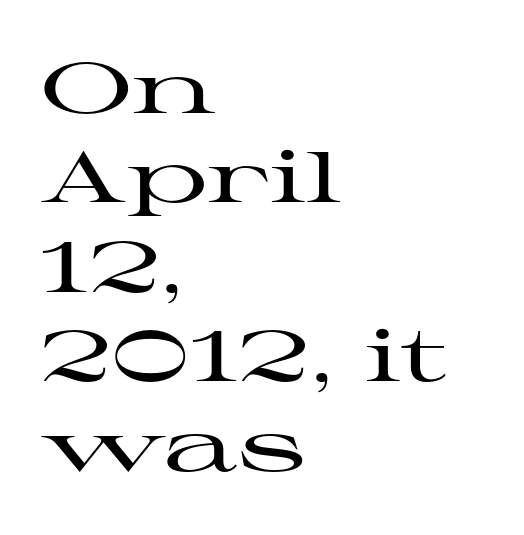
{"serif": "yes", "italic": "no", "width": "wide", "stroke_contrast": "high", "x_height": "medium", "monospaced": "no", "underline": "no", "align": "left", "line_spacing": "normal", "line_spacing_ratio": 1.26, "letter_spacing": "normal", "letter_spacing_em": 0.0, "glyph_px": 71}
